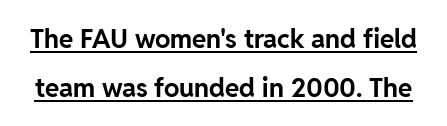
The image shows 26 px bold type, upright; set line spacing 1.87x, normal letter spacing, underlined.
